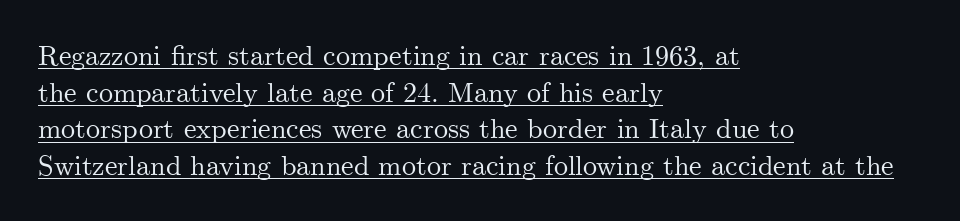
{"serif": "yes", "italic": "no", "width": "normal", "stroke_contrast": "medium", "x_height": "small", "monospaced": "no", "underline": "yes", "align": "left", "line_spacing": "normal", "line_spacing_ratio": 1.31, "letter_spacing": "normal", "letter_spacing_em": 0.0, "glyph_px": 28}
